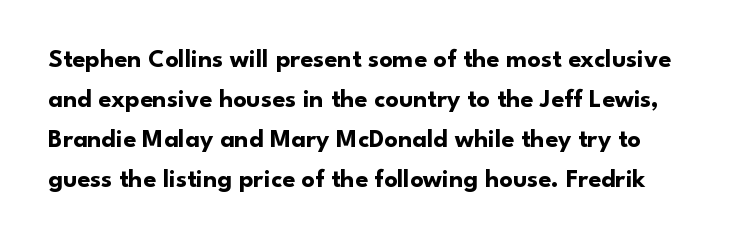
{"italic": "no", "bold": "yes", "underline": "no", "line_spacing": "normal", "line_spacing_ratio": 1.54, "letter_spacing": "normal", "letter_spacing_em": 0.0, "glyph_px": 26}
